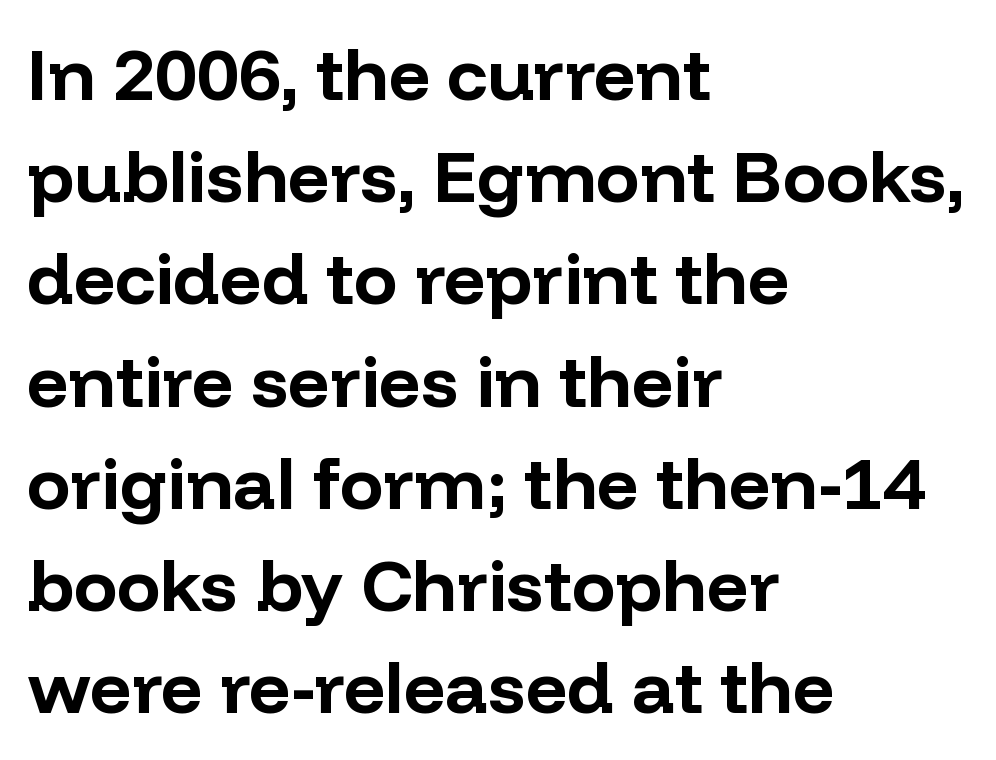
Q: Is the text bold? A: Yes.
Q: Is the text italic (slanted)? A: No, it is upright.
Q: Is the typeface a serif or a sans-serif typeface? A: Sans-serif.
Q: Is the text underlined? A: No.
Q: How is the paragraph aligned? A: Left-aligned.
Q: Is the spacing between letters normal or unusually wide? A: Normal.
Q: Is the spacing between lines tight, normal or loose? A: Normal.
Q: Width (condensed, normal, or wide)? A: Normal.
Q: Stroke contrast? A: Low.
Q: x-height? A: Medium.
Q: Monospaced? A: No.
